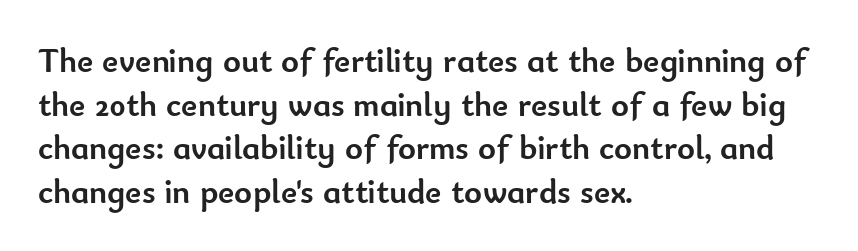
{"serif": "no", "italic": "no", "bold": "yes", "weight": "semibold", "width": "normal", "stroke_contrast": "low", "x_height": "small", "monospaced": "no", "underline": "no", "align": "left", "line_spacing": "normal", "line_spacing_ratio": 1.28, "letter_spacing": "normal", "letter_spacing_em": 0.0, "glyph_px": 34}
